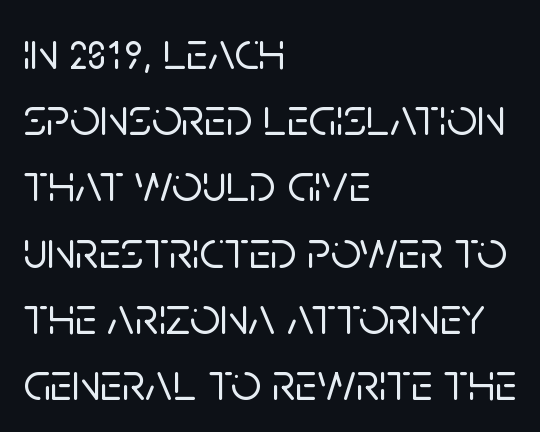
The image shows 53 px sans-serif type, upright; set left-aligned, normal line spacing (1.25x), normal letter spacing, not underlined; low stroke contrast and a large x-height.
